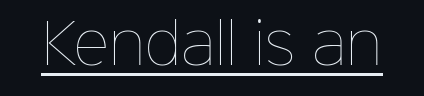
Q: Is the text bold? A: No.
Q: Is the text italic (slanted)? A: No, it is upright.
Q: Is the text underlined? A: Yes.
Q: Is the spacing between letters normal or unusually wide? A: Normal.
Q: Width (condensed, normal, or wide)? A: Normal.
Q: Stroke contrast? A: Low.
Q: x-height? A: Medium.
Q: Monospaced? A: No.
